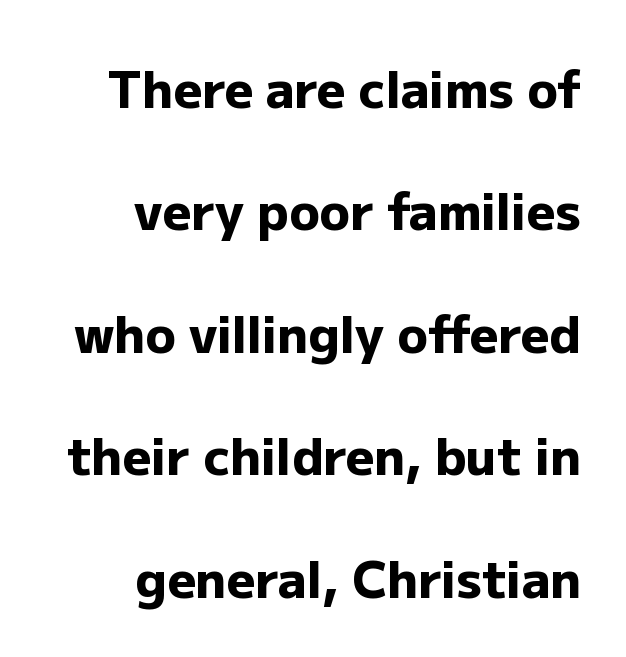
Does extra space separate the letters? No, they use regular spacing. You'd pick this weight for a headline — it's a proper bold. Just letters on the line, the space beneath them empty. Examine the stroke ends and you'll find no serifs.
